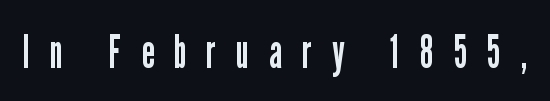
{"serif": "no", "italic": "no", "bold": "no", "weight": "regular", "width": "condensed", "stroke_contrast": "low", "x_height": "medium", "monospaced": "no", "underline": "no", "letter_spacing": "wide", "letter_spacing_em": 0.43, "glyph_px": 47}
